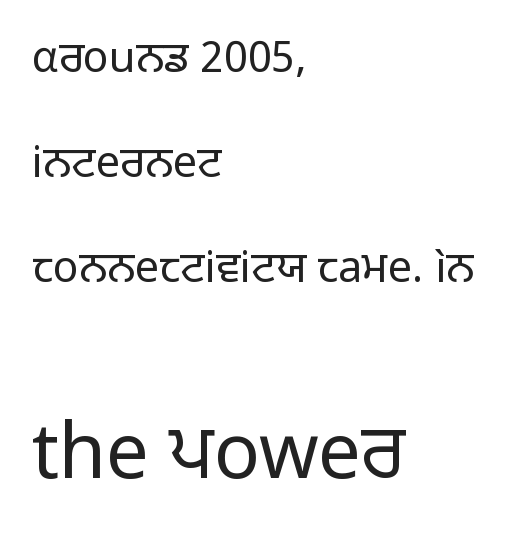
The rendering shows plain stroke endings on the letterforms — a sans-serif design. This block would shrink considerably if given ordinary leading; it's expanded now. The passage is arranged the way most books set body copy — flush left. Bigger letters appear in the bottom chunk; the top chunk is reduced.
